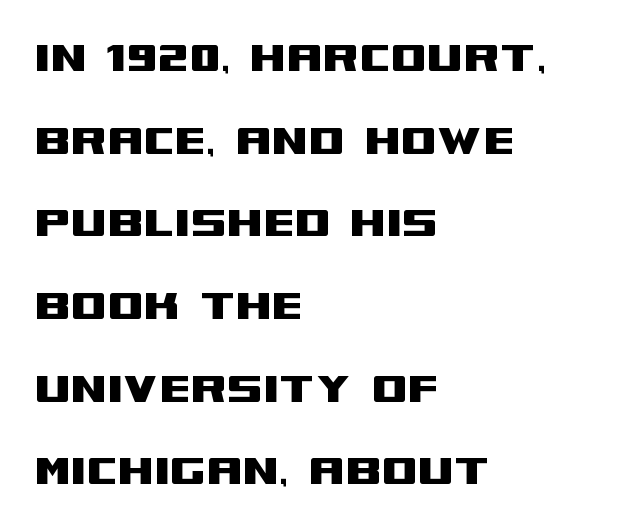
{"serif": "no", "italic": "no", "width": "wide", "stroke_contrast": "medium", "x_height": "large", "monospaced": "no", "underline": "no", "align": "left", "line_spacing": "normal", "line_spacing_ratio": 1.59, "letter_spacing": "normal", "letter_spacing_em": 0.0, "glyph_px": 52}
